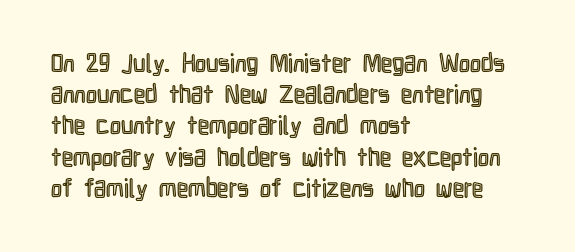
Q: Is the text italic (slanted)? A: No, it is upright.
Q: Is the text underlined? A: No.
Q: How is the paragraph aligned? A: Left-aligned.
Q: Is the spacing between letters normal or unusually wide? A: Normal.
Q: Is the spacing between lines tight, normal or loose? A: Normal.
